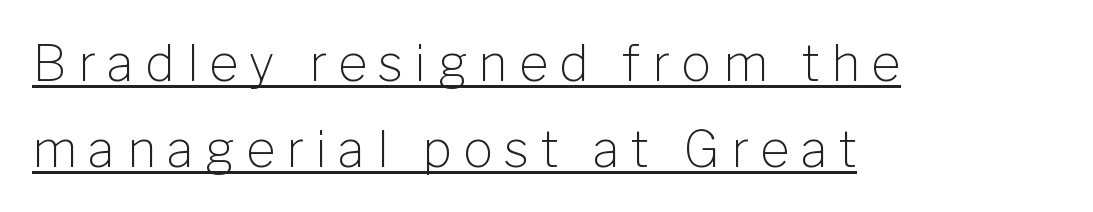
{"serif": "no", "italic": "no", "bold": "no", "weight": "light", "width": "normal", "stroke_contrast": "low", "x_height": "medium", "monospaced": "no", "underline": "yes", "align": "left", "line_spacing_ratio": 1.72, "letter_spacing": "wide", "letter_spacing_em": 0.23, "glyph_px": 50}
